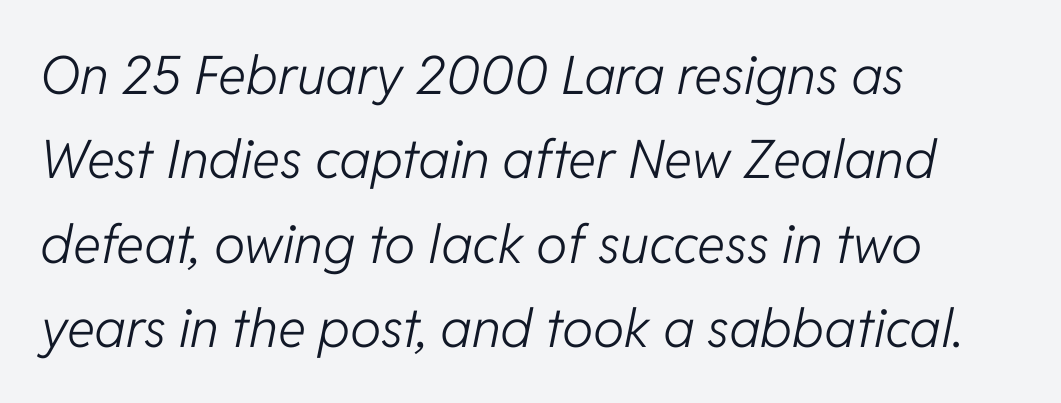
{"italic": "yes", "lean": "right", "slant_degrees": 11, "bold": "no", "weight": "light", "width": "normal", "stroke_contrast": "low", "x_height": "medium", "monospaced": "no", "underline": "no", "align": "left", "line_spacing": "normal", "line_spacing_ratio": 1.59, "letter_spacing": "normal", "letter_spacing_em": 0.0, "glyph_px": 53}
